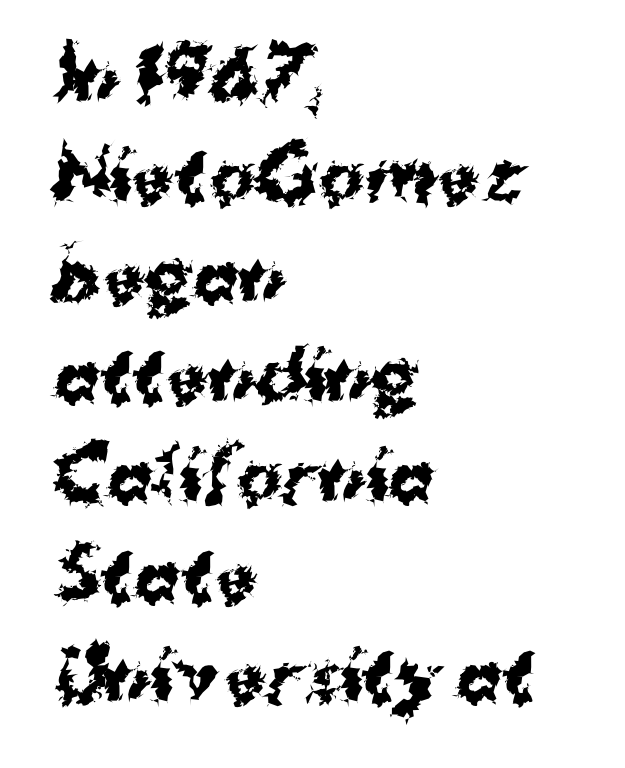
The setting favours the left margin, as ordinary paragraphs usually do. The passage shown is typeset with a sans-serif family. On the weight axis this lands at bold, roughly 700. The leading is moderate, giving the passage an even texture. The strip under each line holds only bare page.
